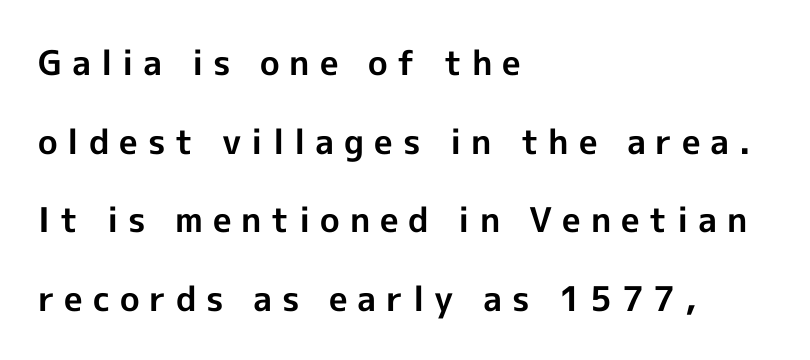
The image shows 34 px bold sans-serif type, upright; set left-aligned, loose line spacing (2.31x), unusually wide letter spacing (+0.29 em), not underlined; a medium x-height.
